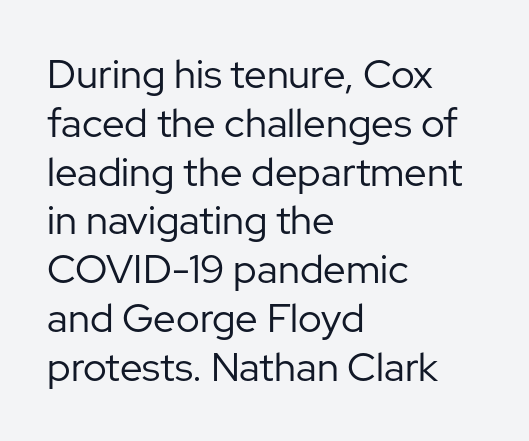
These lines are set flush left with a ragged right edge. Here the designer chose a conventional face with non-uniform glyph widths. Note: no serifs on the glyphs. The typography opts for an upright posture over an oblique one. The typeface has the unassuming heft of standard copy or less. The zone under the glyphs is completely vacant.
